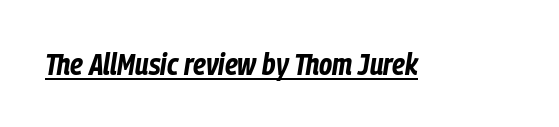
Is this a fixed-width face? No — the glyphs have proportional, varying widths. Italic: yes, the glyphs are oblique. Caption: lettering with a line underneath. Caption: standard tracking, unaltered. Pretty heavy lettering here — definitely bold.
